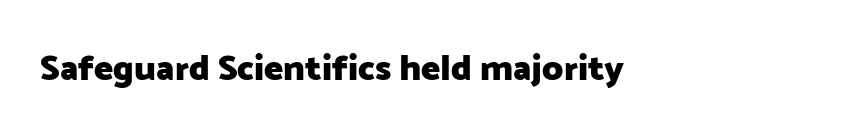
Q: Is the text bold? A: Yes.
Q: Is the text italic (slanted)? A: No, it is upright.
Q: Is the typeface a serif or a sans-serif typeface? A: Sans-serif.
Q: Is the text underlined? A: No.
Q: Is the spacing between letters normal or unusually wide? A: Normal.
Q: Width (condensed, normal, or wide)? A: Normal.
Q: Stroke contrast? A: Low.
Q: x-height? A: Medium.
Q: Monospaced? A: No.
